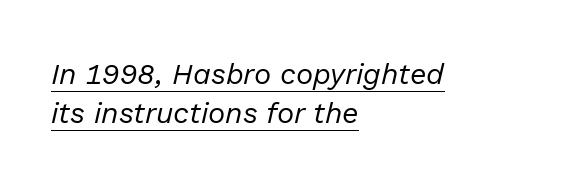
Q: Is the text bold? A: No.
Q: Is the text italic (slanted)? A: Yes, it leans right by about 13 degrees.
Q: Is the text underlined? A: Yes.
Q: How is the paragraph aligned? A: Left-aligned.
Q: Is the spacing between letters normal or unusually wide? A: Normal.
Q: Is the spacing between lines tight, normal or loose? A: Normal.
Q: Width (condensed, normal, or wide)? A: Normal.
Q: Stroke contrast? A: Low.
Q: x-height? A: Medium.
Q: Monospaced? A: No.
